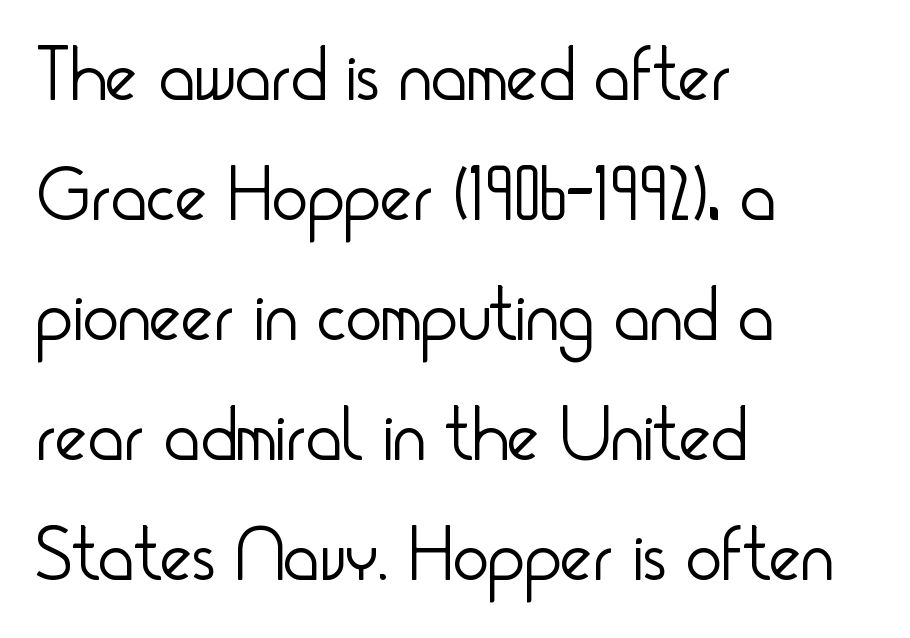
The lines are quadded left. Here the designer chose a conventional face with non-uniform glyph widths. Style check: upright. A sans-serif font was chosen for this passage. Heft: none added — not bold. The area under the type is left untouched.
